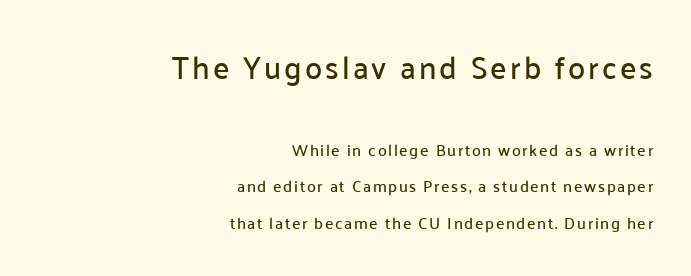
One-word summary of the alignment: right. Widely set lines give the paragraph a tall, airy silhouette. The font family rendered here belongs to the sans-serif group. The initial chunk of copy outweighs the following chunk in type size.
